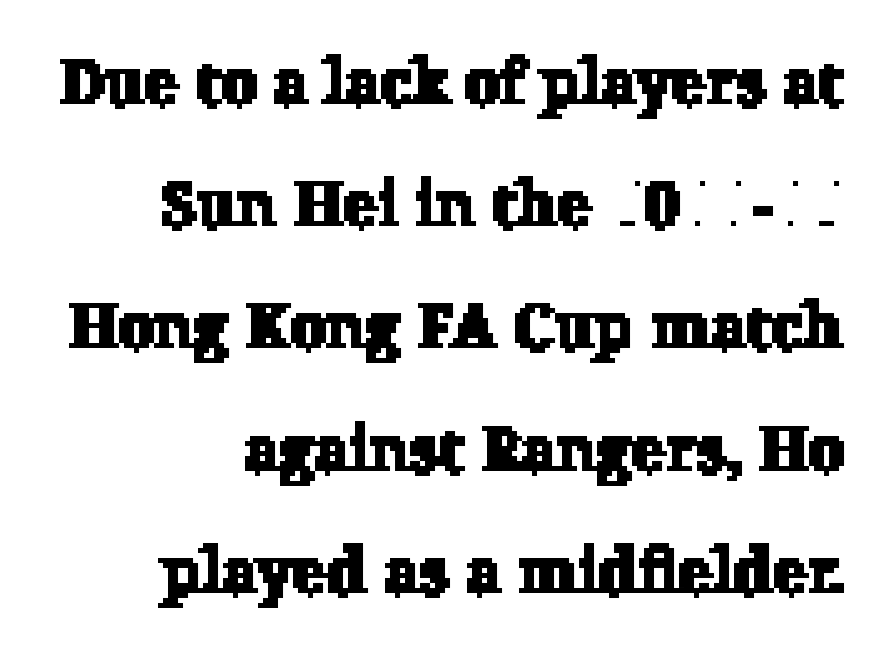
{"serif": "yes", "width": "normal", "stroke_contrast": "low", "x_height": "medium", "monospaced": "no", "underline": "no", "align": "right", "line_spacing_ratio": 1.88, "letter_spacing": "normal", "letter_spacing_em": 0.0, "glyph_px": 65}
